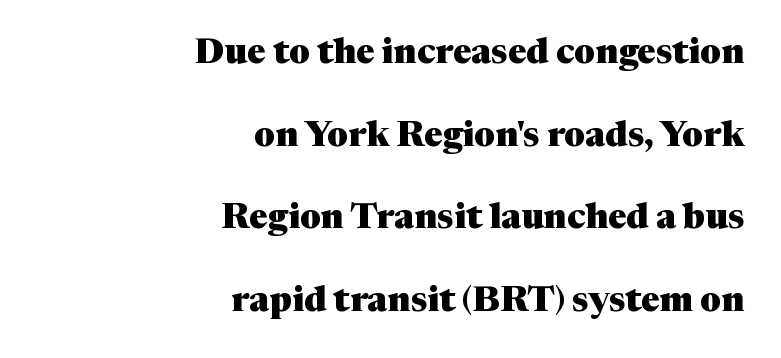
The face used here has the dense, thick strokes of a bold. The horizontal fit of the characters is conventional and even. The vertical gap from one line to the next is large. The specimen reads as upright at a glance. These lines are composed in type with serifs.
